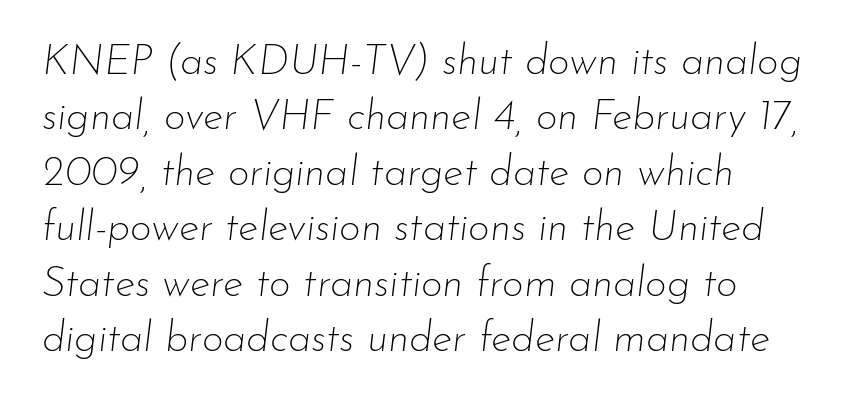
Q: Is the text bold? A: No.
Q: Is the text italic (slanted)? A: Yes, it leans right by about 7 degrees.
Q: Is the text underlined? A: No.
Q: How is the paragraph aligned? A: Left-aligned.
Q: Is the spacing between letters normal or unusually wide? A: Normal.
Q: Is the spacing between lines tight, normal or loose? A: Normal.
Q: Width (condensed, normal, or wide)? A: Normal.
Q: Stroke contrast? A: Low.
Q: x-height? A: Small.
Q: Monospaced? A: No.
